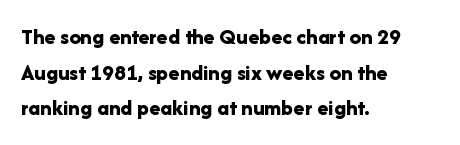
The image shows 23 px bold type, upright; set left-aligned, normal line spacing (1.55x), normal letter spacing, not underlined.
